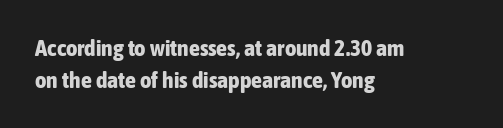
Q: Is the text bold? A: Yes.
Q: Is the text italic (slanted)? A: No, it is upright.
Q: Is the text underlined? A: No.
Q: How is the paragraph aligned? A: Left-aligned.
Q: Is the spacing between letters normal or unusually wide? A: Normal.
Q: Is the spacing between lines tight, normal or loose? A: Normal.
